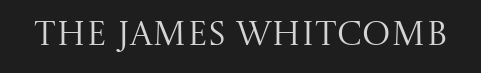
Q: Is the text bold? A: No.
Q: Is the text italic (slanted)? A: No, it is upright.
Q: Is the typeface a serif or a sans-serif typeface? A: Serif.
Q: Is the text underlined? A: No.
Q: Is the spacing between letters normal or unusually wide? A: Normal.
Q: Width (condensed, normal, or wide)? A: Normal.
Q: Stroke contrast? A: Medium.
Q: x-height? A: Large.
Q: Monospaced? A: No.
